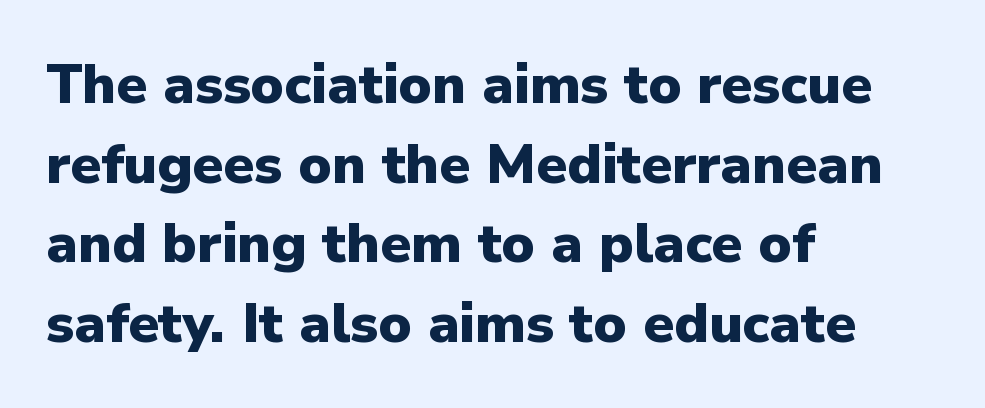
Q: Is the text bold? A: Yes.
Q: Is the text italic (slanted)? A: No, it is upright.
Q: Is the typeface a serif or a sans-serif typeface? A: Sans-serif.
Q: Is the text underlined? A: No.
Q: How is the paragraph aligned? A: Left-aligned.
Q: Is the spacing between letters normal or unusually wide? A: Normal.
Q: Is the spacing between lines tight, normal or loose? A: Normal.
Q: Width (condensed, normal, or wide)? A: Normal.
Q: Stroke contrast? A: Low.
Q: x-height? A: Medium.
Q: Monospaced? A: No.
